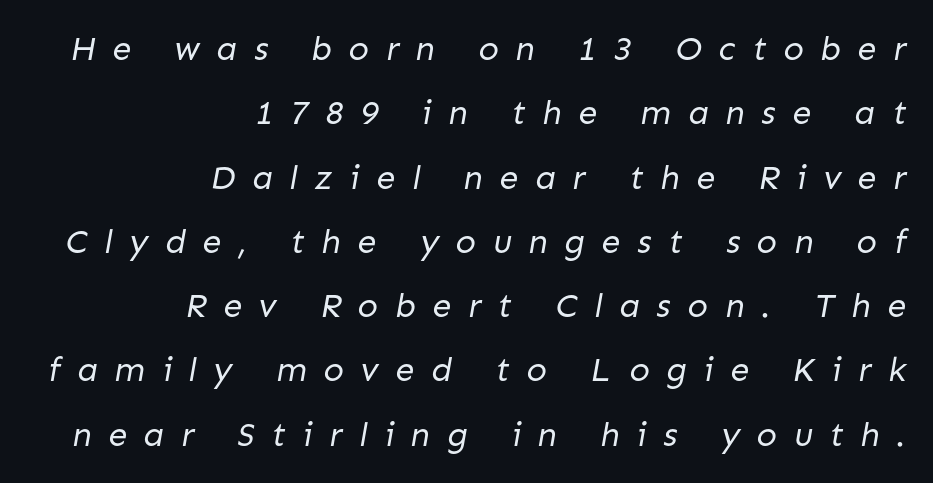
Q: Is the text bold? A: No.
Q: Is the typeface a serif or a sans-serif typeface? A: Sans-serif.
Q: Is the text underlined? A: No.
Q: How is the paragraph aligned? A: Right-aligned.
Q: Is the spacing between letters normal or unusually wide? A: Unusually wide.
Q: Width (condensed, normal, or wide)? A: Normal.
Q: Stroke contrast? A: Low.
Q: x-height? A: Medium.
Q: Monospaced? A: No.
